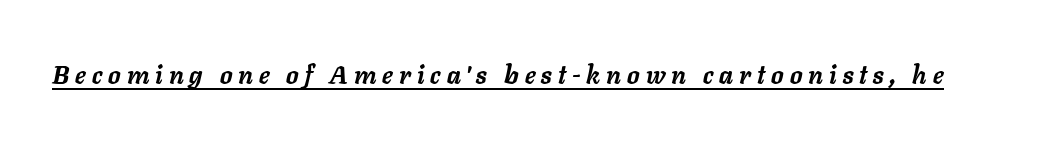
The image shows 25 px bold type, italic (leaning right); set unusually wide letter spacing (+0.24 em), underlined.
